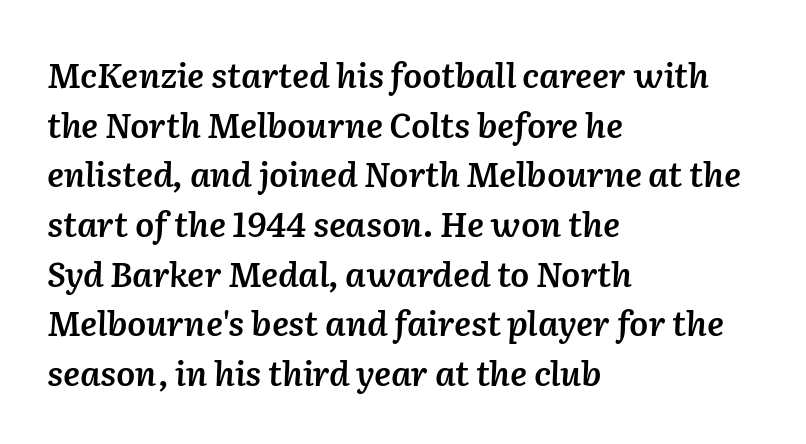
The image shows 34 px semibold type, italic (leaning right); set left-aligned, normal line spacing (1.46x), normal letter spacing, not underlined; low stroke contrast and a medium x-height.
